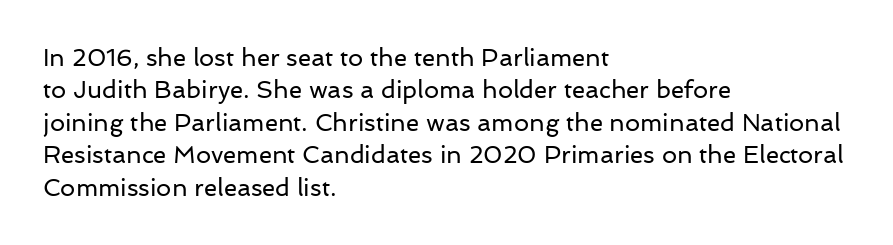
{"italic": "no", "bold": "no", "underline": "no", "align": "left", "line_spacing": "normal", "line_spacing_ratio": 1.35, "letter_spacing": "normal", "letter_spacing_em": 0.0, "glyph_px": 24}
